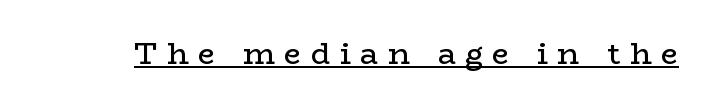
{"serif": "yes", "italic": "no", "bold": "no", "weight": "regular", "width": "wide", "stroke_contrast": "low", "x_height": "medium", "monospaced": "no", "underline": "yes", "letter_spacing": "wide", "letter_spacing_em": 0.32, "glyph_px": 30}
